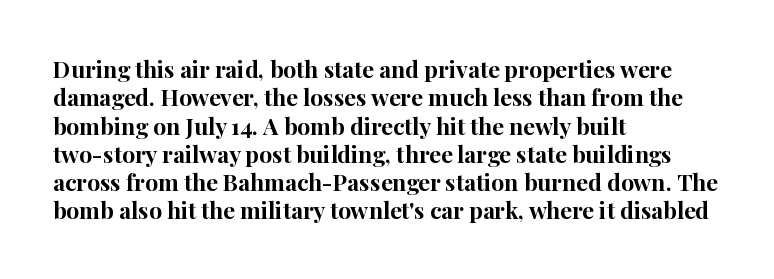
Q: Is the text bold? A: Yes.
Q: Is the text italic (slanted)? A: No, it is upright.
Q: Is the text underlined? A: No.
Q: How is the paragraph aligned? A: Left-aligned.
Q: Is the spacing between letters normal or unusually wide? A: Normal.
